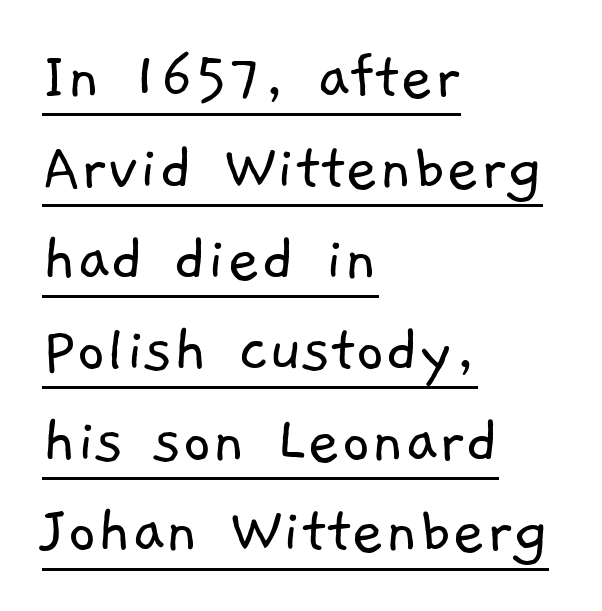
{"serif": "no", "bold": "no", "weight": "light", "width": "normal", "stroke_contrast": "low", "x_height": "medium", "monospaced": "no", "underline": "yes", "align": "left", "line_spacing": "normal", "line_spacing_ratio": 1.28, "letter_spacing": "normal", "letter_spacing_em": 0.0, "glyph_px": 71}
